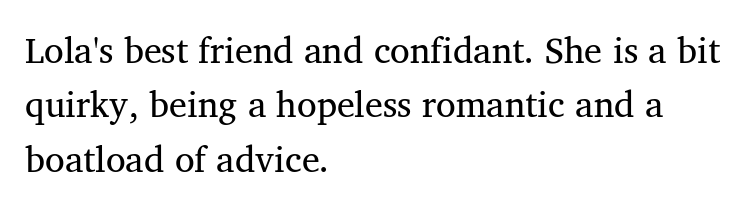
The image shows 36 px regular-weight serif type; set left-aligned, normal line spacing (1.51x), normal letter spacing, not underlined; medium stroke contrast and a medium x-height.
